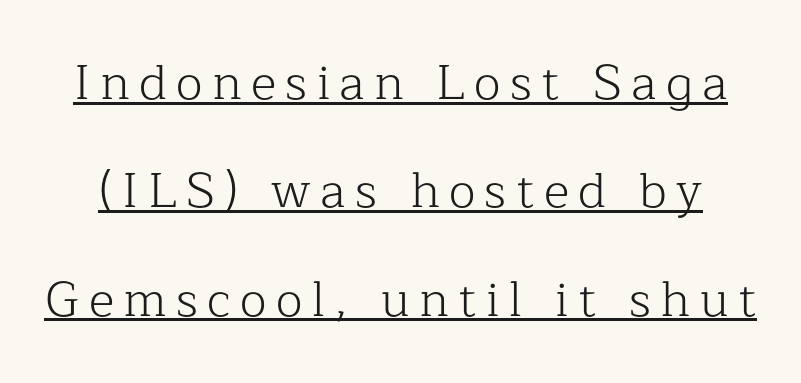
The image shows 49 px light serif type, upright; set loose line spacing (2.21x), underlined; low stroke contrast and a medium x-height.
